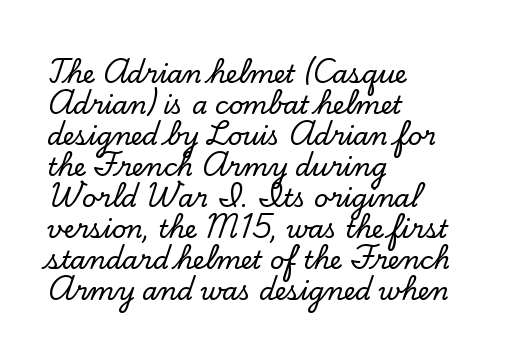
Q: Is the text italic (slanted)? A: Yes.
Q: Is the text underlined? A: No.
Q: How is the paragraph aligned? A: Left-aligned.
Q: Is the spacing between letters normal or unusually wide? A: Normal.
